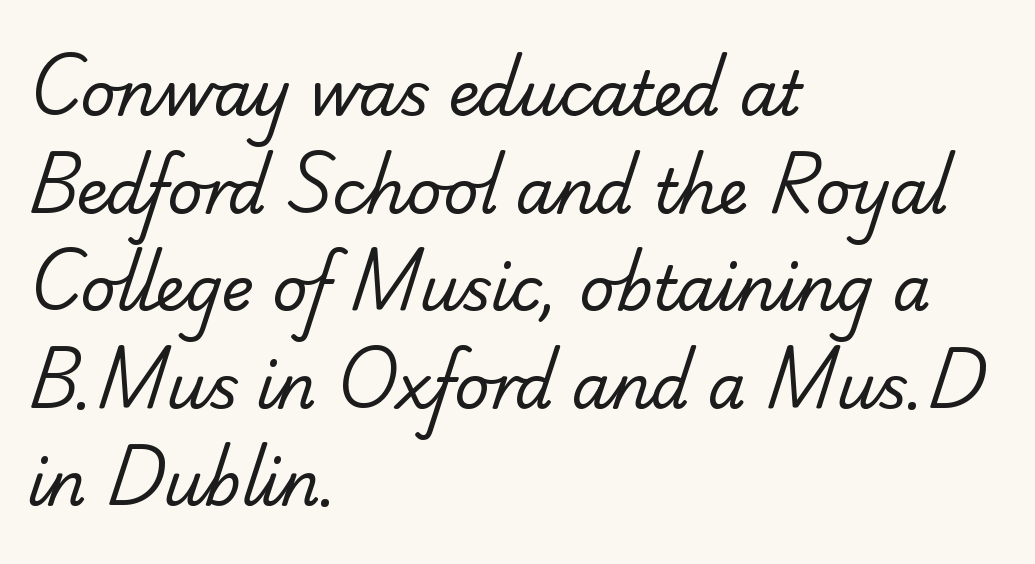
{"serif": "no", "bold": "no", "weight": "regular", "width": "normal", "stroke_contrast": "low", "x_height": "small", "monospaced": "no", "underline": "no", "align": "left", "line_spacing": "normal", "line_spacing_ratio": 1.6, "letter_spacing": "normal", "letter_spacing_em": 0.0, "glyph_px": 61}
